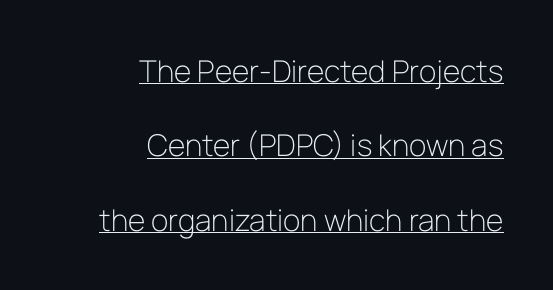
Q: Is the text bold? A: No.
Q: Is the text italic (slanted)? A: No, it is upright.
Q: Is the typeface a serif or a sans-serif typeface? A: Sans-serif.
Q: Is the text underlined? A: Yes.
Q: How is the paragraph aligned? A: Right-aligned.
Q: Is the spacing between letters normal or unusually wide? A: Normal.
Q: Is the spacing between lines tight, normal or loose? A: Loose.
Q: Width (condensed, normal, or wide)? A: Normal.
Q: Stroke contrast? A: Low.
Q: x-height? A: Medium.
Q: Monospaced? A: No.
